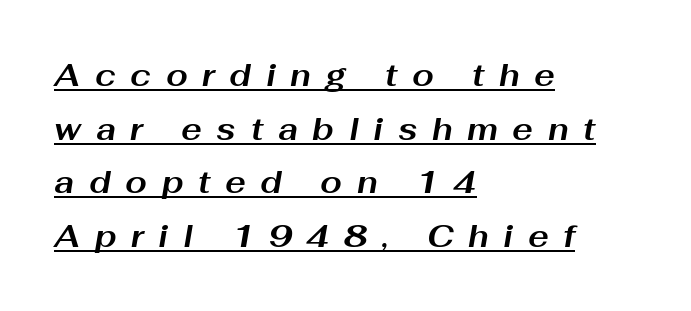
Line starts are locked; line ends wander. Honestly, the letter spacing is so wide it's the main thing you notice. Notice how a bar underscores the lettering throughout. The face used here has the dense, thick strokes of a bold.
